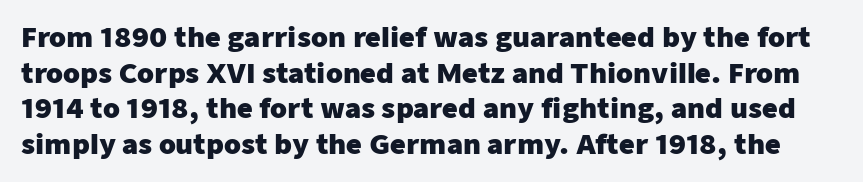
The horizontal fit of the characters is conventional and even. A clean baseline with only descenders dipping below it. This sample uses an upright cut, with every glyph sitting square on the baseline. Set as a true bold cut, around the 700 mark. Regular leading.
